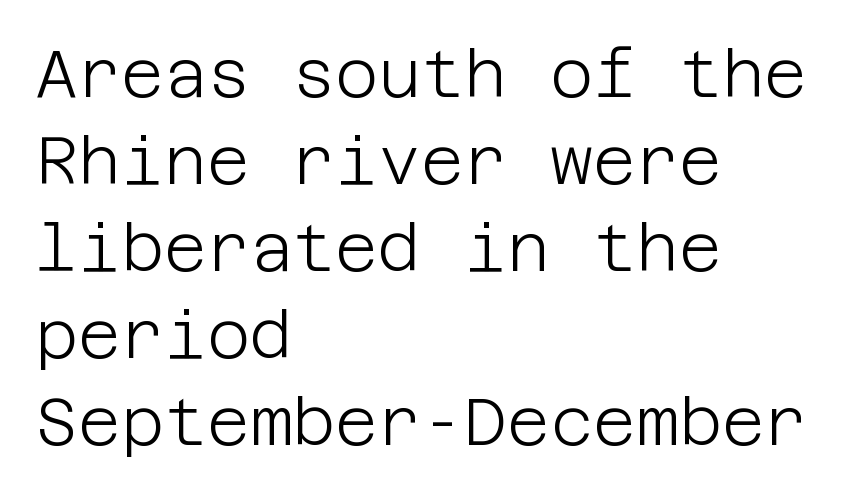
Style check: upright. Each letter's strokes conclude bluntly, with no projecting serifs. The weight would be labelled regular, book, light, or lighter still. Unmarked baselines from the first word to the last.
